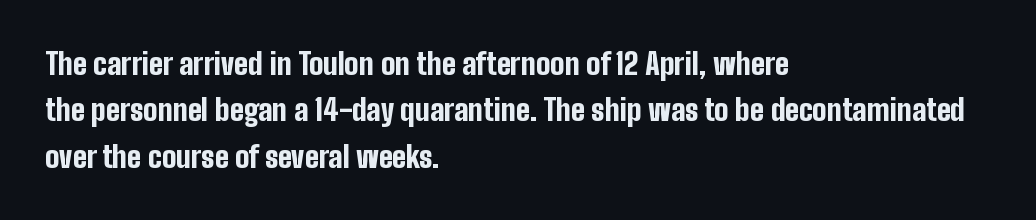
The image shows 30 px bold, condensed sans-serif type, upright; set left-aligned, normal line spacing (1.55x), normal letter spacing, not underlined; low stroke contrast and a medium x-height.
